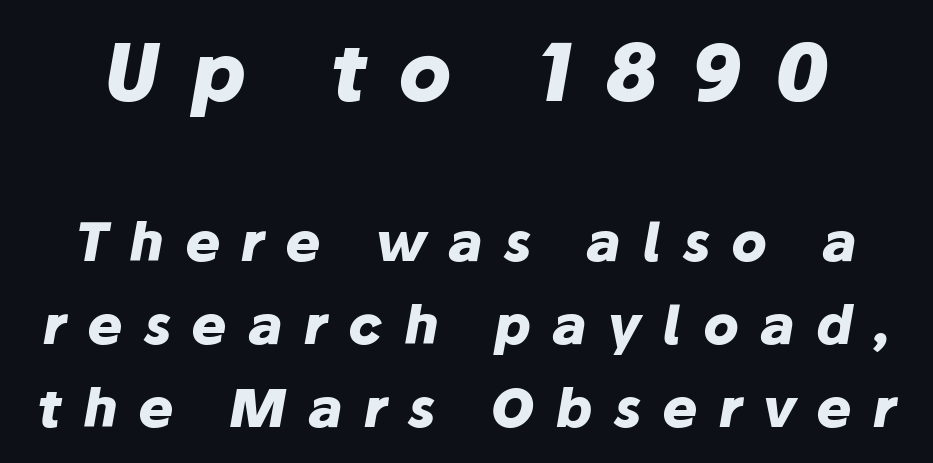
The image shows 79 px heavy type, italic (leaning right); set normal line spacing (1.56x), unusually wide letter spacing (+0.4 em), not underlined; the first (top) block is 1.49x larger; low stroke contrast and a medium x-height.
